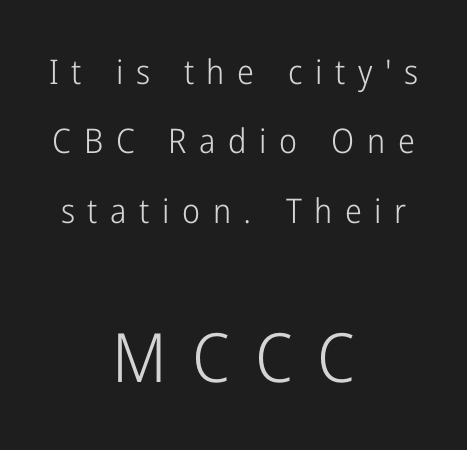
The image shows 68 px light, condensed sans-serif type, upright; set centered, loose line spacing (2.04x), unusually wide letter spacing (+0.37 em), not underlined; the second (bottom) block is 2.0x larger; low stroke contrast and a medium x-height.
